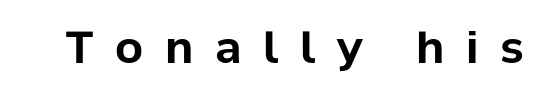
Characters follow at a spacing far wider than the type designer built in. Underlining? Definitely not there. Does the lettering tilt? It doesn't — this is upright. The face used here is a sans, in the tradition of grotesques and geometrics. Each glyph is drawn with heavy, bold strokes. The letters advance in unequal steps, a hallmark of proportional type.
